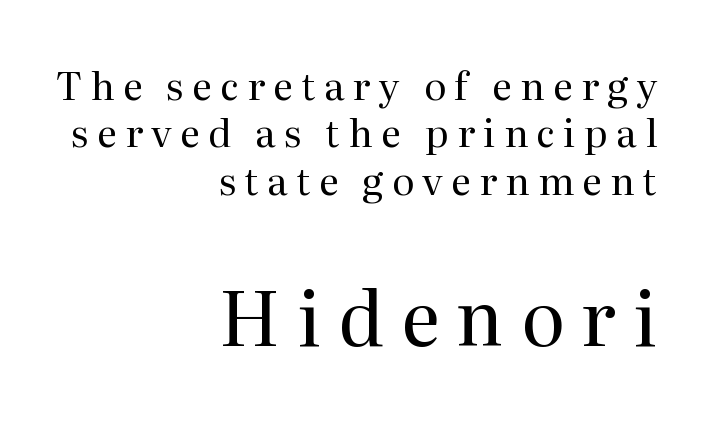
The image shows 75 px regular-weight serif type, upright; set right-aligned, normal line spacing (1.25x), unusually wide letter spacing (+0.22 em), not underlined; the second (bottom) block is 1.97x larger; medium stroke contrast and a medium x-height.
